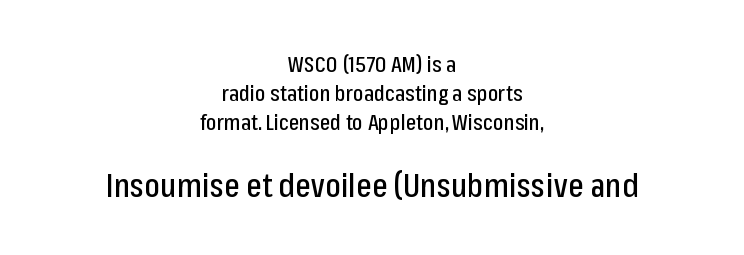
{"serif": "no", "italic": "no", "width": "condensed", "stroke_contrast": "low", "x_height": "medium", "monospaced": "no", "underline": "no", "align": "center", "line_spacing": "normal", "line_spacing_ratio": 1.31, "letter_spacing": "normal", "letter_spacing_em": 0.0, "larger_block": "second", "size_ratio": 1.5, "glyph_px": 33}
